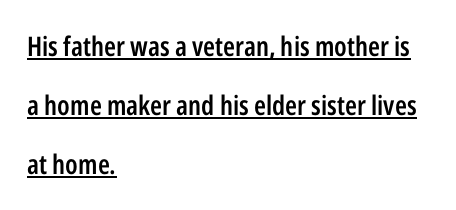
This sample carries an underscore along the baseline area. The space between consecutive lines is lavish. The letterforms sit shoulder to shoulder at normal distance. In terms of weight, the rendering is demibold, just under bold. Alignment: flush left. Vertical strokes here are truly vertical.
